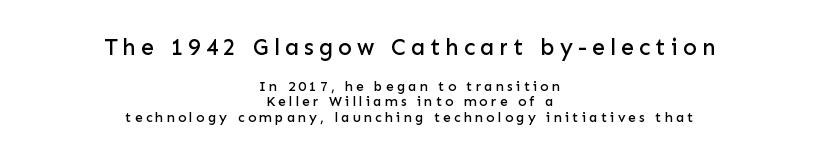
The image shows 23 px text type, upright; set centered, tight line spacing (1.11x), unusually wide letter spacing (+0.22 em), not underlined; the first (top) block is 1.64x larger.
